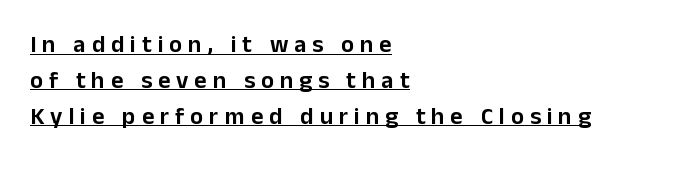
Q: Is the text italic (slanted)? A: No, it is upright.
Q: Is the text underlined? A: Yes.
Q: How is the paragraph aligned? A: Left-aligned.
Q: Is the spacing between letters normal or unusually wide? A: Unusually wide.
Q: Is the spacing between lines tight, normal or loose? A: Normal.
